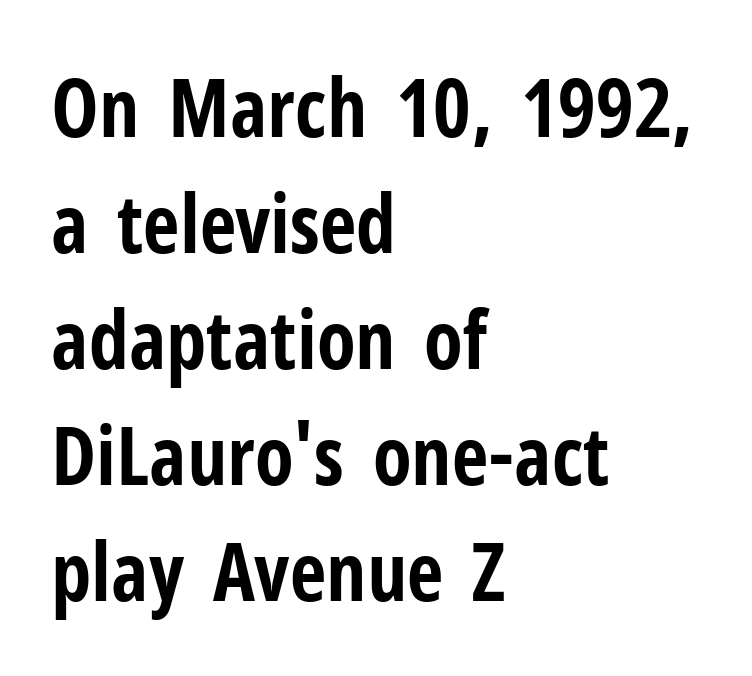
Descenders hang freely into open space. Set as a true bold cut, around the 700 mark. Are there feet on the stems? There aren't — it's a sans. This rendering uses left alignment, leaving the right contour irregular. Quick note: not italic, upright. Students, observe: this is what conventionally led text looks like.
